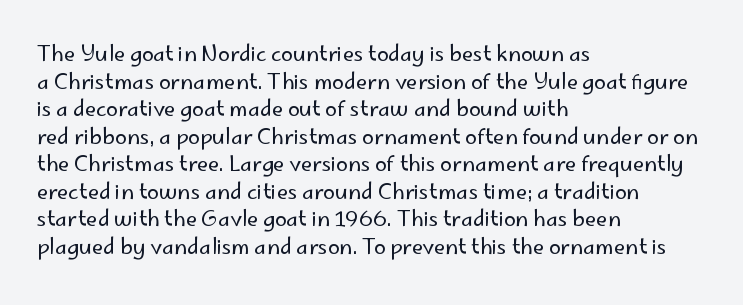
Teacher's note: observe the even left margin — that is flush-left alignment. The line texture is even and compact thanks to regular tracking. The lettering stays uniformly vertical, giving the passage a roman look. The baseline area is clear.
